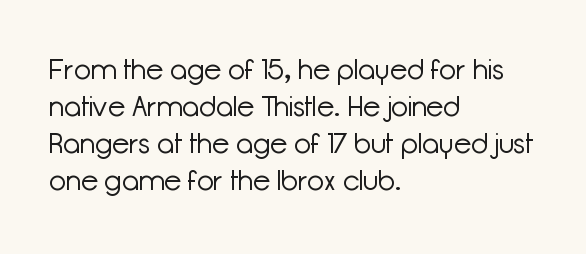
Descenders are the only things crossing below the line. The setting favours the left margin, as ordinary paragraphs usually do. The strokes are not fattened; the text isn't bold. Inter-character spacing is left at the font's built-in metrics.
